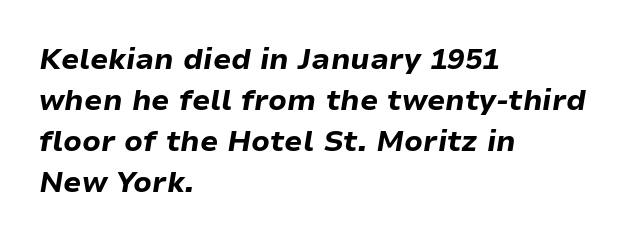
If you measured baseline to baseline, you'd find a middling distance. Looks like regular typesetting: each glyph gets only the width it needs. Typesetter's note: full bold, strokes at maximum text heaviness. Type without underlining. Slant detected: the letters are inclined. The letterforms sit shoulder to shoulder at normal distance.
